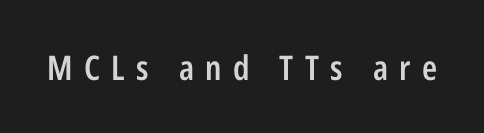
The image shows 34 px semibold, condensed sans-serif type, upright; set unusually wide letter spacing (+0.33 em), not underlined; low stroke contrast and a medium x-height.
